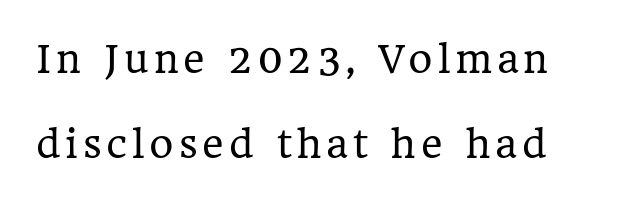
Q: Is the text bold? A: No.
Q: Is the text italic (slanted)? A: No, it is upright.
Q: Is the typeface a serif or a sans-serif typeface? A: Serif.
Q: Is the text underlined? A: No.
Q: Is the spacing between lines tight, normal or loose? A: Loose.
Q: Width (condensed, normal, or wide)? A: Normal.
Q: Stroke contrast? A: Low.
Q: x-height? A: Medium.
Q: Monospaced? A: No.
